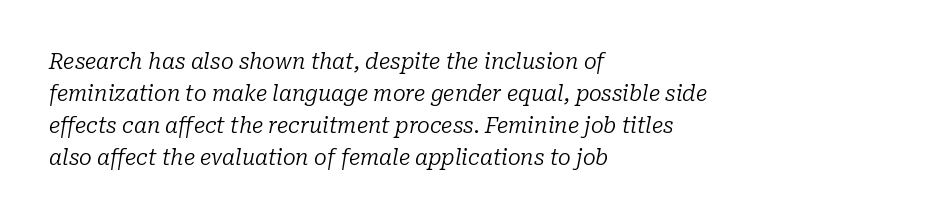
Q: Is the text bold? A: No.
Q: Is the text italic (slanted)? A: Yes, it leans right by about 10 degrees.
Q: Is the text underlined? A: No.
Q: How is the paragraph aligned? A: Left-aligned.
Q: Is the spacing between letters normal or unusually wide? A: Normal.
Q: Is the spacing between lines tight, normal or loose? A: Normal.
